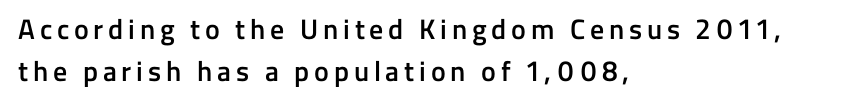
Q: Is the text bold? A: Semi-bold.
Q: Is the text italic (slanted)? A: No, it is upright.
Q: Is the typeface a serif or a sans-serif typeface? A: Sans-serif.
Q: Is the text underlined? A: No.
Q: How is the paragraph aligned? A: Left-aligned.
Q: Is the spacing between lines tight, normal or loose? A: Normal.
Q: Width (condensed, normal, or wide)? A: Normal.
Q: Stroke contrast? A: Low.
Q: x-height? A: Medium.
Q: Monospaced? A: No.
